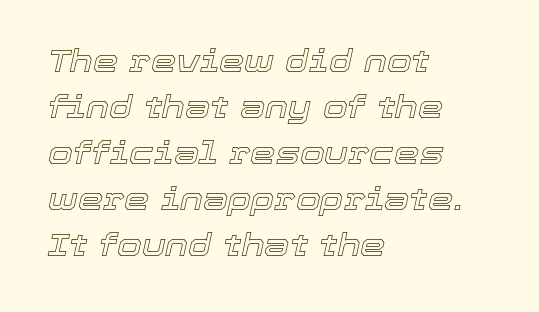
The image shows 32 px text type, italic (leaning right); set left-aligned, normal line spacing (1.44x), normal letter spacing, not underlined; a medium x-height.
